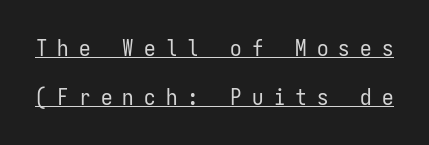
{"italic": "no", "bold": "no", "underline": "yes", "line_spacing": "loose", "line_spacing_ratio": 2.13, "letter_spacing": "wide", "letter_spacing_em": 0.44, "glyph_px": 23}
